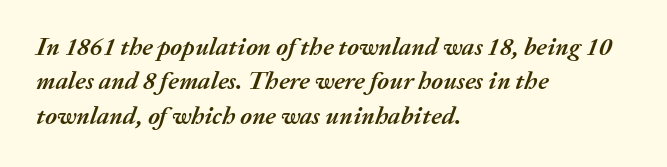
Q: Is the text bold? A: Yes.
Q: Is the text italic (slanted)? A: Yes, it leans right by about 20 degrees.
Q: Is the text underlined? A: No.
Q: How is the paragraph aligned? A: Left-aligned.
Q: Is the spacing between letters normal or unusually wide? A: Normal.
Q: Is the spacing between lines tight, normal or loose? A: Normal.
